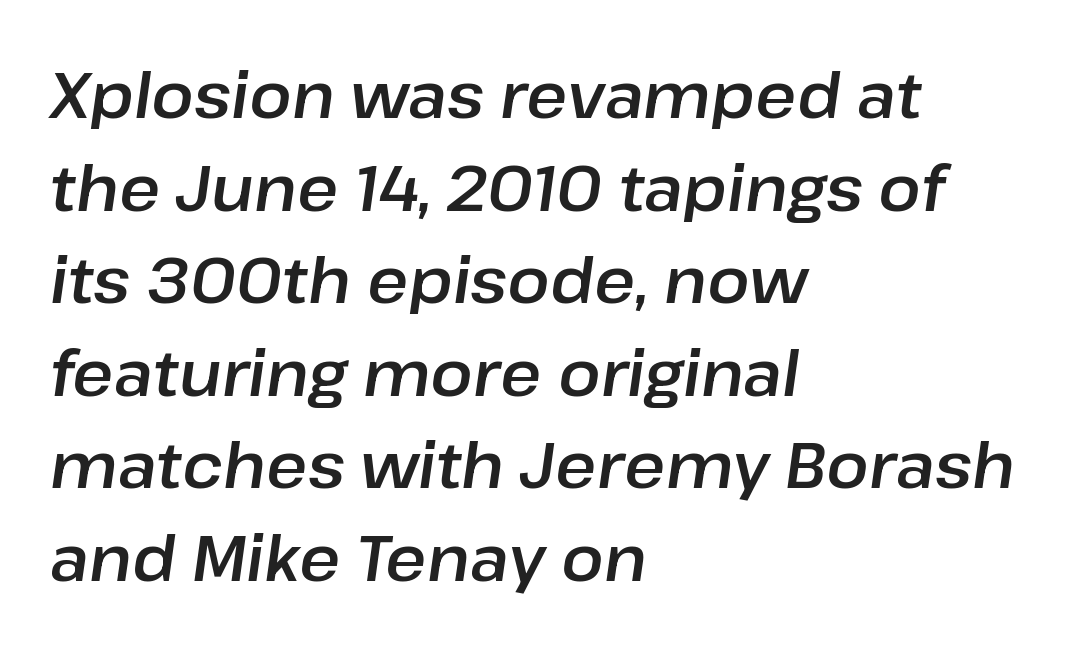
{"italic": "yes", "lean": "right", "slant_degrees": 8, "width": "normal", "stroke_contrast": "low", "x_height": "medium", "monospaced": "no", "underline": "no", "align": "left", "line_spacing": "normal", "line_spacing_ratio": 1.47, "letter_spacing": "normal", "letter_spacing_em": 0.0, "glyph_px": 63}
